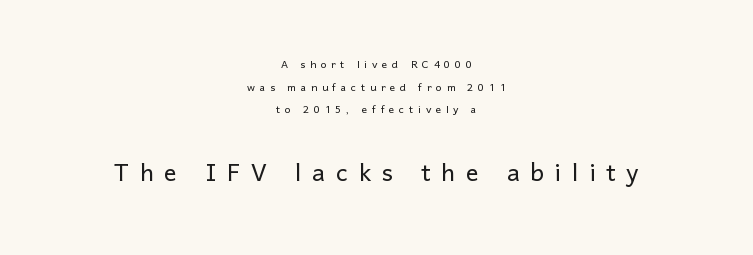
{"serif": "no", "italic": "no", "bold": "no", "weight": "light", "width": "normal", "stroke_contrast": "low", "x_height": "medium", "monospaced": "no", "underline": "no", "align": "center", "line_spacing": "normal", "line_spacing_ratio": 1.62, "letter_spacing": "wide", "letter_spacing_em": 0.33, "larger_block": "second", "size_ratio": 2.29, "glyph_px": 32}
